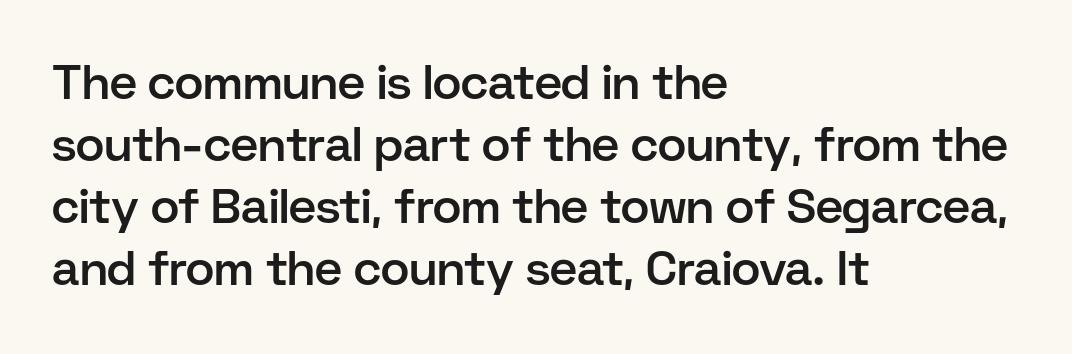
Are there feet on the stems? There aren't — it's a sans. Designer's note — italics off, roman on. Students, note that the glyphs here touch the page at normal intervals. You could not count columns in this text — the font is proportionally spaced. Line spacing here is normal.
